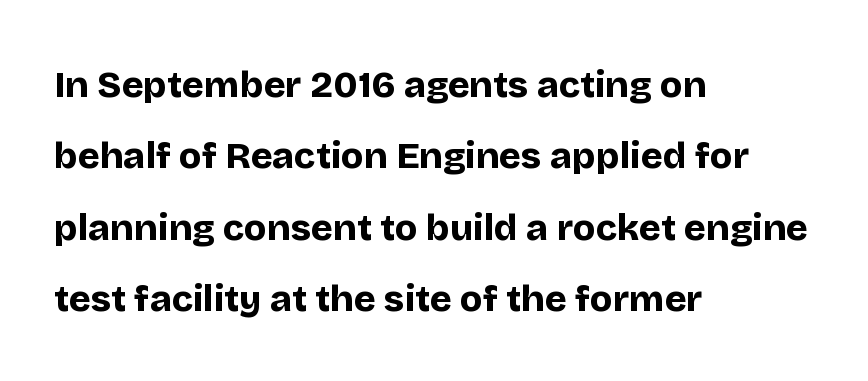
The image shows 37 px bold sans-serif type, upright; set left-aligned, loose line spacing (1.93x), normal letter spacing, not underlined; low stroke contrast and a large x-height.
